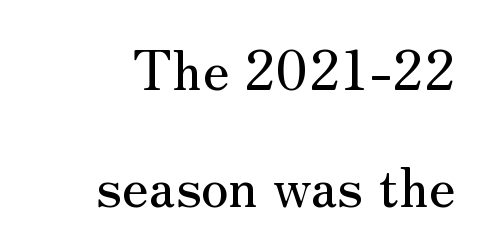
Q: Is the text italic (slanted)? A: No, it is upright.
Q: Is the typeface a serif or a sans-serif typeface? A: Serif.
Q: Is the text underlined? A: No.
Q: How is the paragraph aligned? A: Right-aligned.
Q: Is the spacing between letters normal or unusually wide? A: Normal.
Q: Is the spacing between lines tight, normal or loose? A: Loose.
Q: Width (condensed, normal, or wide)? A: Normal.
Q: Stroke contrast? A: Medium.
Q: x-height? A: Small.
Q: Monospaced? A: No.
